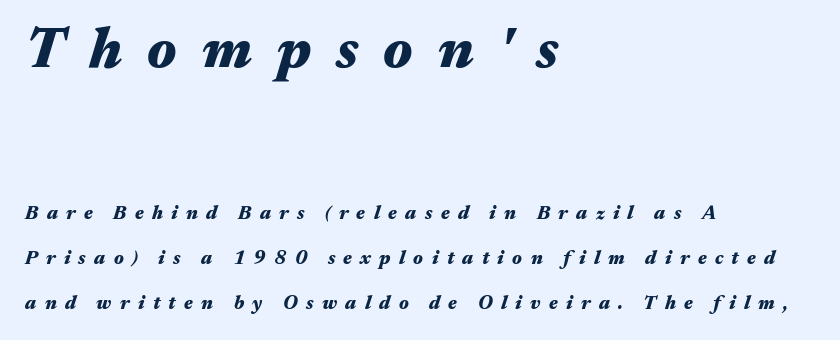
{"italic": "yes", "lean": "right", "slant_degrees": 17, "bold": "yes", "weight": "heavy", "width": "wide", "stroke_contrast": "medium", "x_height": "medium", "monospaced": "no", "underline": "no", "align": "left", "line_spacing": "loose", "line_spacing_ratio": 2.36, "letter_spacing": "wide", "letter_spacing_em": 0.44, "larger_block": "first", "size_ratio": 3.0, "glyph_px": 57}
